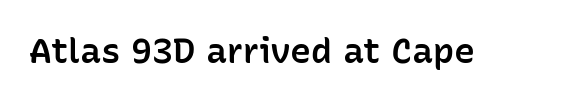
The image shows 35 px semibold sans-serif type, upright; set normal letter spacing, not underlined; low stroke contrast and a medium x-height.
